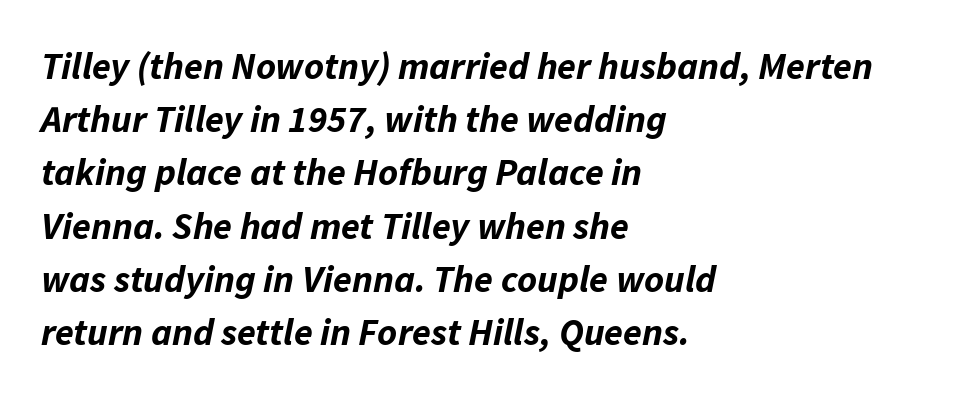
Honestly, the letter spacing is just normal — you wouldn't notice it. Italic? Definitely — the glyphs are oblique. The baseline area is clear. Each letter keeps its own natural width here, so spacing adapts to shape. Emphasis by weight is at full strength: bold. One glance says typical: line gaps are just what's usual.
